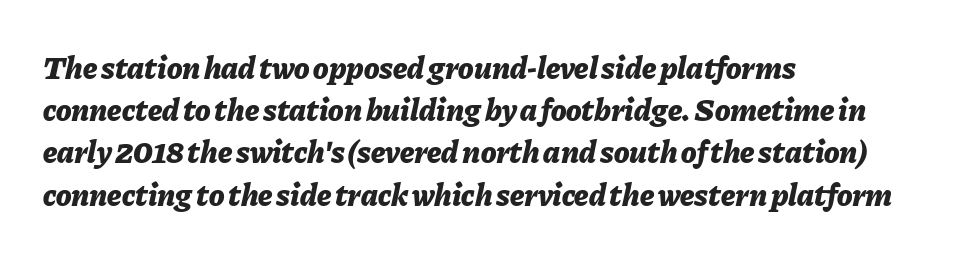
In terms of weight, the rendering is a true, heavy bold. The font's italic variant was chosen for this text. The passage shown stacks its lines at a standard gap. Horizontal alignment here is leftward, the default for most running prose.
